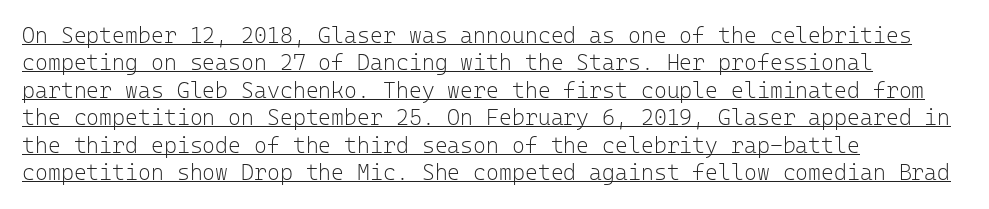
Q: Is the text bold? A: No.
Q: Is the text italic (slanted)? A: No, it is upright.
Q: Is the text underlined? A: Yes.
Q: How is the paragraph aligned? A: Left-aligned.
Q: Is the spacing between letters normal or unusually wide? A: Normal.
Q: Is the spacing between lines tight, normal or loose? A: Normal.
